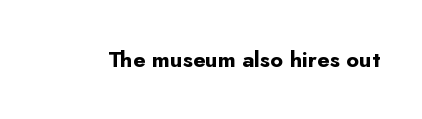
Q: Is the text bold? A: Yes.
Q: Is the text italic (slanted)? A: No, it is upright.
Q: Is the text underlined? A: No.
Q: Is the spacing between letters normal or unusually wide? A: Normal.
